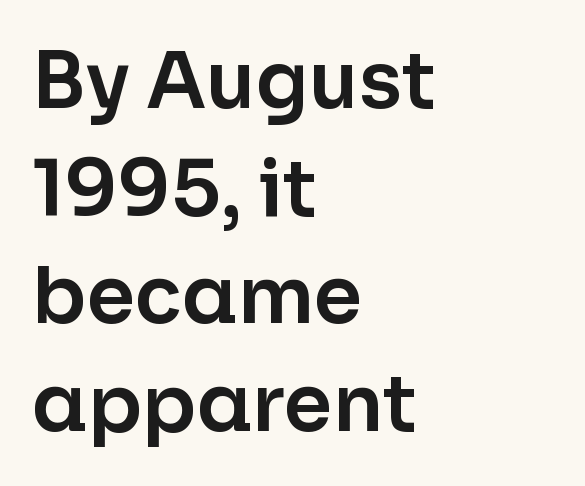
The image shows 78 px sans-serif type, upright; set left-aligned, normal line spacing (1.38x), normal letter spacing, not underlined; low stroke contrast and a medium x-height.
